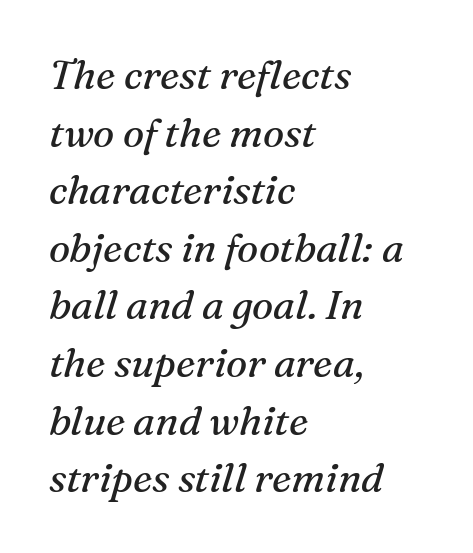
{"serif": "yes", "italic": "yes", "lean": "right", "slant_degrees": 16, "bold": "no", "weight": "regular", "width": "normal", "stroke_contrast": "medium", "x_height": "medium", "monospaced": "no", "underline": "no", "align": "left", "line_spacing": "normal", "line_spacing_ratio": 1.44, "letter_spacing": "normal", "letter_spacing_em": 0.0, "glyph_px": 40}
